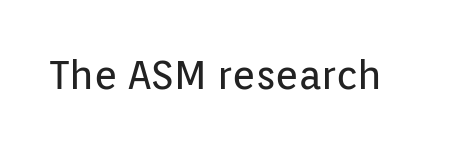
The image shows 40 px regular-weight sans-serif type, upright; set normal letter spacing, not underlined; low stroke contrast and a medium x-height.
